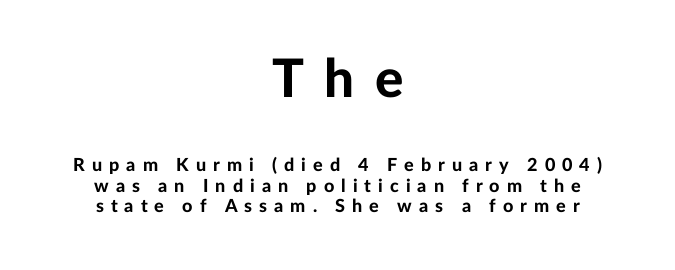
The image shows 53 px bold sans-serif type, upright; set centered, tight line spacing (1.13x), unusually wide letter spacing (+0.39 em), not underlined; the first (top) block is 2.94x larger; low stroke contrast and a medium x-height.
